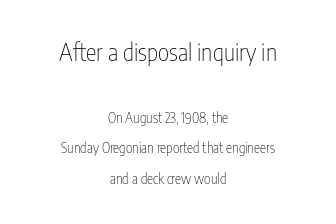
The image shows 24 px text type, upright; set centered, loose line spacing (2.18x), normal letter spacing, not underlined; the first (top) block is 1.71x larger.
